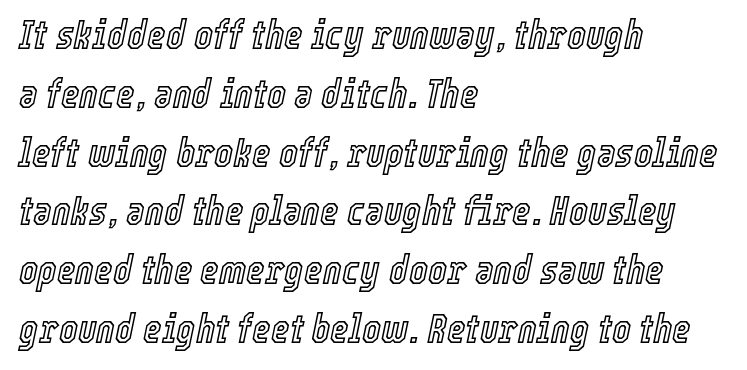
{"italic": "yes", "lean": "right", "slant_degrees": 12, "width": "condensed", "x_height": "medium", "monospaced": "no", "underline": "no", "align": "left", "line_spacing": "normal", "line_spacing_ratio": 1.47, "letter_spacing": "normal", "letter_spacing_em": 0.0, "glyph_px": 40}
